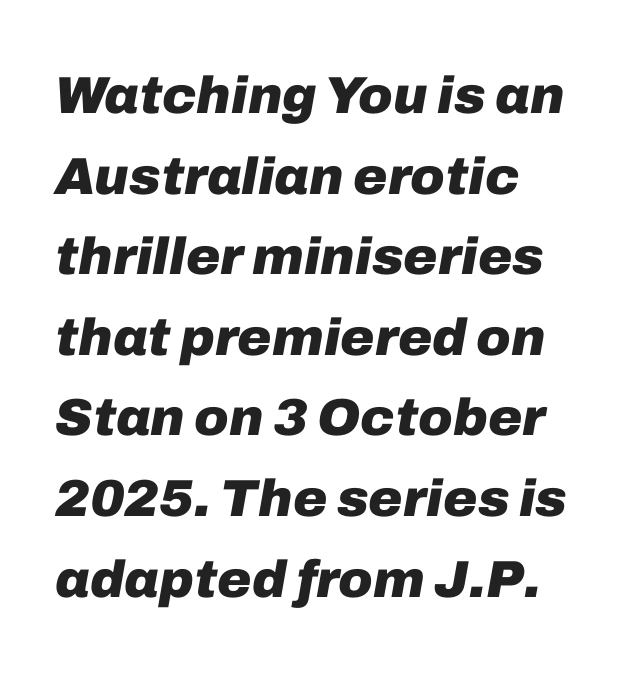
Q: Is the text bold? A: Yes.
Q: Is the text italic (slanted)? A: Yes, it leans right by about 10 degrees.
Q: Is the text underlined? A: No.
Q: How is the paragraph aligned? A: Left-aligned.
Q: Is the spacing between letters normal or unusually wide? A: Normal.
Q: Is the spacing between lines tight, normal or loose? A: Normal.
Q: Width (condensed, normal, or wide)? A: Normal.
Q: Stroke contrast? A: Low.
Q: x-height? A: Medium.
Q: Monospaced? A: No.
